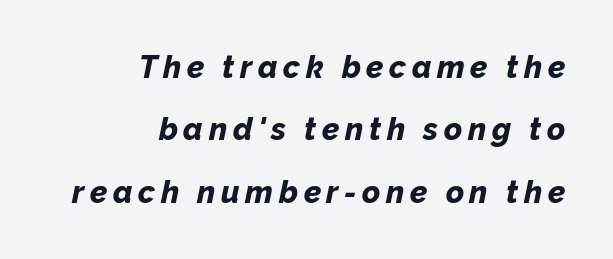
Rows of type keep a wide berth in the vertical direction. Think of a printed novel: that variable character pitch is what you see here. Italic? Definitely — the glyphs are oblique. Casual observation: everything's shoved over to the right. This rendering features lettering with no underline.
